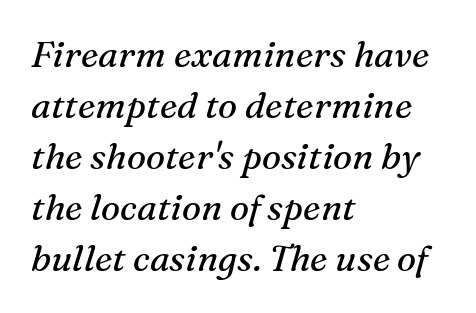
Q: Is the text bold? A: No.
Q: Is the text italic (slanted)? A: Yes, it leans right by about 16 degrees.
Q: Is the typeface a serif or a sans-serif typeface? A: Serif.
Q: Is the text underlined? A: No.
Q: How is the paragraph aligned? A: Left-aligned.
Q: Is the spacing between letters normal or unusually wide? A: Normal.
Q: Is the spacing between lines tight, normal or loose? A: Normal.
Q: Width (condensed, normal, or wide)? A: Normal.
Q: Stroke contrast? A: Medium.
Q: x-height? A: Medium.
Q: Monospaced? A: No.
